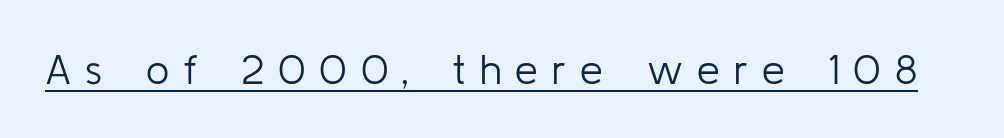
{"serif": "no", "italic": "no", "bold": "no", "weight": "light", "width": "normal", "stroke_contrast": "low", "x_height": "medium", "monospaced": "no", "underline": "yes", "letter_spacing": "wide", "letter_spacing_em": 0.34, "glyph_px": 41}
